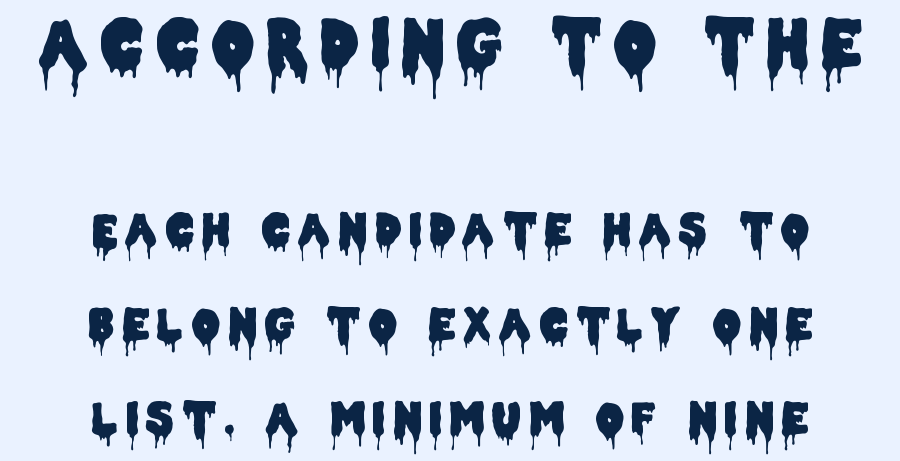
{"serif": "no", "italic": "no", "width": "condensed", "stroke_contrast": "low", "x_height": "large", "monospaced": "no", "underline": "no", "align": "center", "line_spacing": "loose", "line_spacing_ratio": 2.19, "letter_spacing": "wide", "letter_spacing_em": 0.2, "larger_block": "first", "size_ratio": 1.51, "glyph_px": 65}
